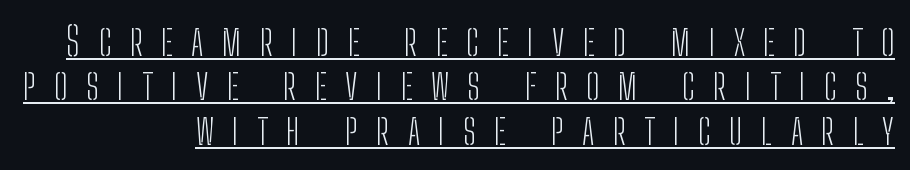
{"serif": "no", "italic": "no", "bold": "no", "weight": "light", "width": "condensed", "stroke_contrast": "low", "x_height": "medium", "monospaced": "no", "underline": "yes", "align": "right", "line_spacing": "tight", "line_spacing_ratio": 1.11, "letter_spacing": "wide", "letter_spacing_em": 0.46, "glyph_px": 40}
